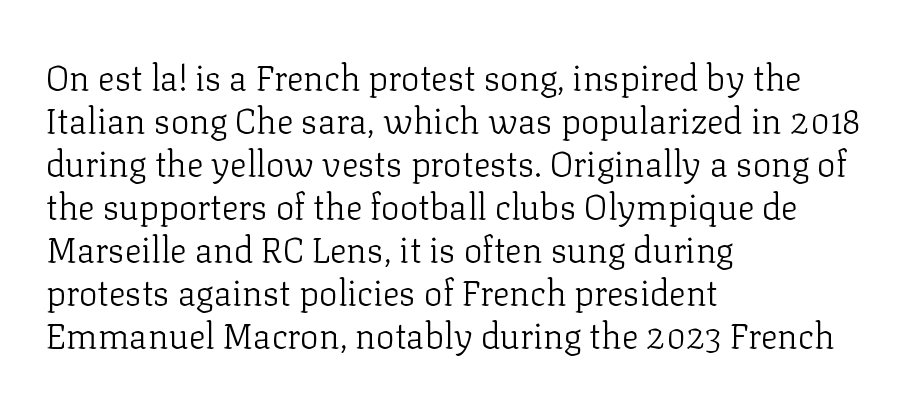
Here the designer chose a conventional face with non-uniform glyph widths. Compared with a typical body face, this is equally light or lighter still. If you drew a line through each stem, it would be perfectly vertical. Compared with a centered layout, this one pins lines to the left instead. Caption: standard tracking, unaltered.
